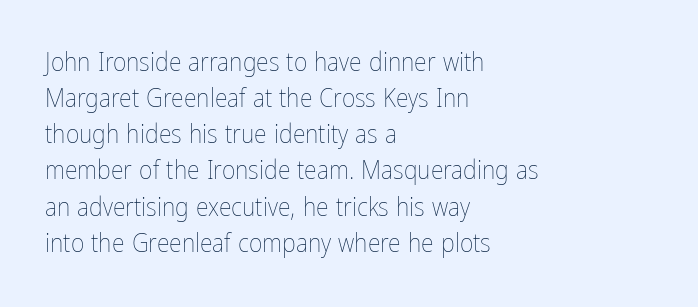
Q: Is the text bold? A: No.
Q: Is the text italic (slanted)? A: No, it is upright.
Q: Is the text underlined? A: No.
Q: How is the paragraph aligned? A: Left-aligned.
Q: Is the spacing between letters normal or unusually wide? A: Normal.
Q: Is the spacing between lines tight, normal or loose? A: Normal.
